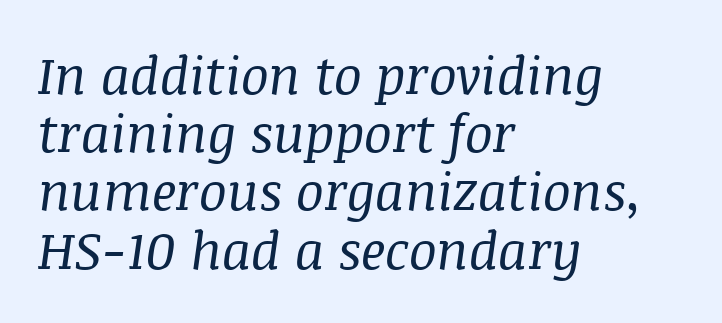
An italicized treatment has been applied to the whole sample. Caption: standard tracking, unaltered. Underlining? Definitely not there. Baseline-to-baseline distance is barely more than the letter height. Casual observation: everything's shoved over to the left. In terms of letterform style, serifs are clearly present.
